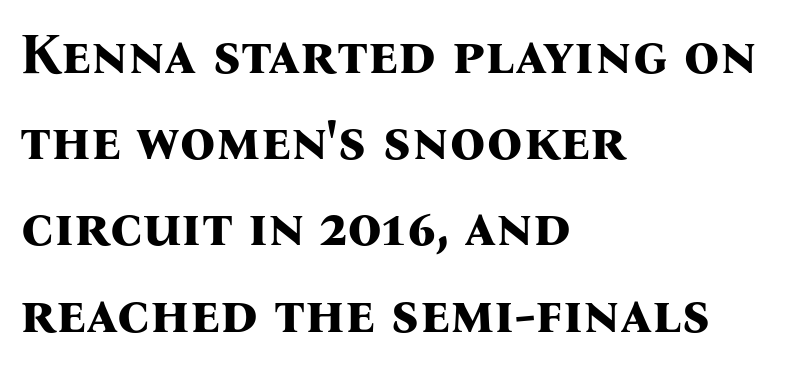
{"serif": "yes", "italic": "no", "bold": "yes", "weight": "bold", "width": "normal", "stroke_contrast": "medium", "x_height": "medium", "monospaced": "no", "underline": "no", "align": "left", "line_spacing": "normal", "line_spacing_ratio": 1.54, "letter_spacing": "normal", "letter_spacing_em": 0.0, "glyph_px": 56}
